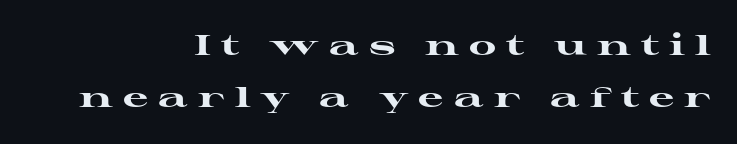
The image shows 28 px heavy, wide serif type, upright; set right-aligned, line spacing 1.87x, unusually wide letter spacing (+0.36 em), not underlined; high stroke contrast and a medium x-height.
